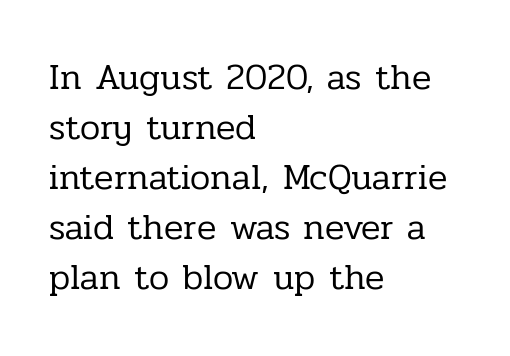
{"serif": "yes", "italic": "no", "bold": "no", "weight": "regular", "width": "normal", "stroke_contrast": "low", "x_height": "medium", "monospaced": "no", "underline": "no", "align": "left", "line_spacing": "normal", "line_spacing_ratio": 1.39, "letter_spacing": "normal", "letter_spacing_em": 0.0, "glyph_px": 36}
